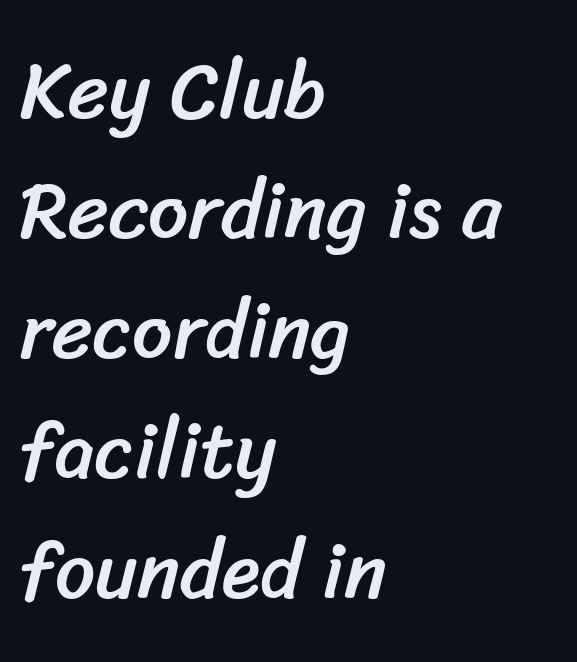
Q: Is the typeface a serif or a sans-serif typeface? A: Sans-serif.
Q: Is the text underlined? A: No.
Q: How is the paragraph aligned? A: Left-aligned.
Q: Is the spacing between letters normal or unusually wide? A: Normal.
Q: Is the spacing between lines tight, normal or loose? A: Normal.
Q: Width (condensed, normal, or wide)? A: Normal.
Q: Stroke contrast? A: Low.
Q: x-height? A: Medium.
Q: Monospaced? A: No.
